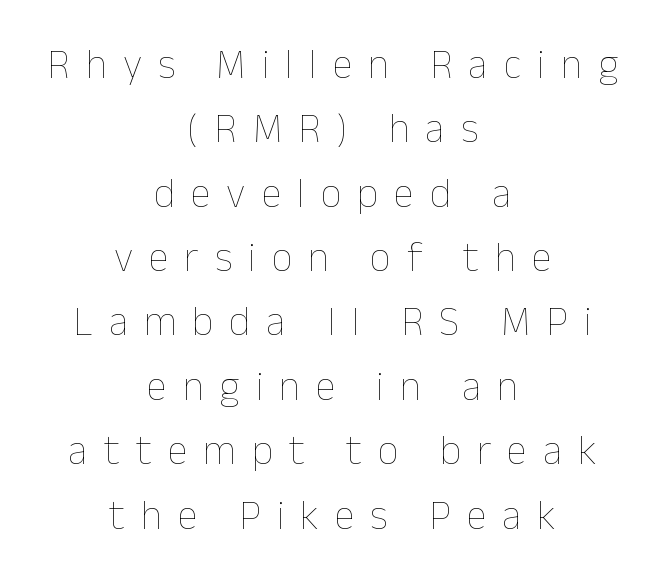
The image shows 41 px thin type, upright; set centered, normal line spacing (1.57x), unusually wide letter spacing (+0.39 em), not underlined; low stroke contrast and a medium x-height.
